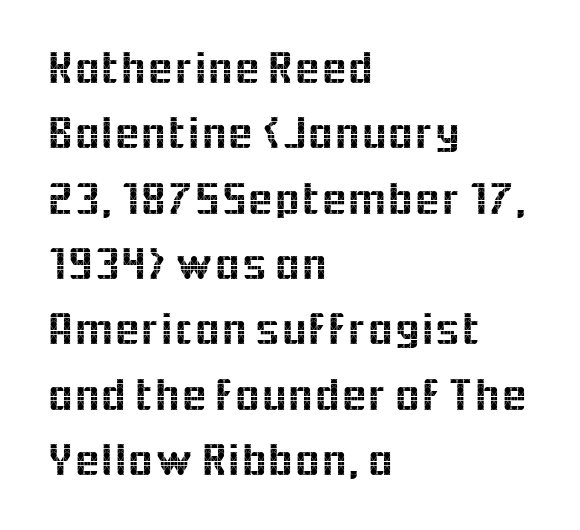
{"serif": "no", "italic": "no", "width": "normal", "x_height": "medium", "monospaced": "no", "underline": "no", "align": "left", "line_spacing": "normal", "line_spacing_ratio": 1.39, "letter_spacing": "normal", "letter_spacing_em": 0.0, "glyph_px": 47}
